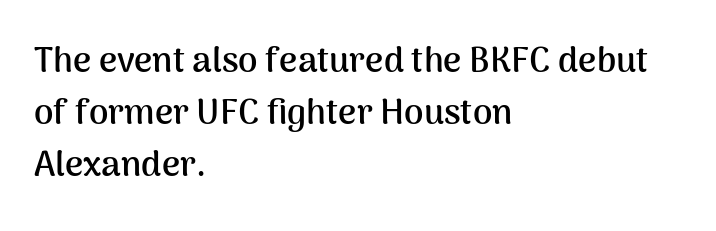
Look at the bottom of the vertical strokes: they stop flat, with no serifs. Proportional: the letters do not fall into vertical columns. Every row of glyphs begins at an identical x-position on the left. The sample has been set heavy, in full bold. You can tell it's not italic because the verticals are truly vertical. The baseline area is clear.
